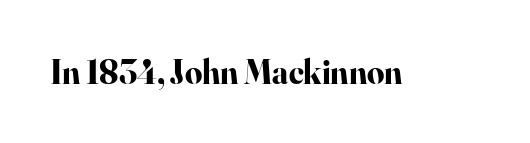
The image shows 34 px bold serif type, upright; set normal letter spacing, not underlined; high stroke contrast and a small x-height.
